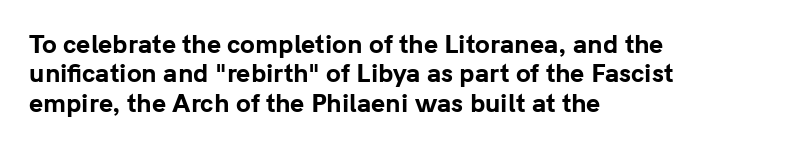
The image shows 24 px bold type, upright; set left-aligned, line spacing 1.22x, normal letter spacing, not underlined.
